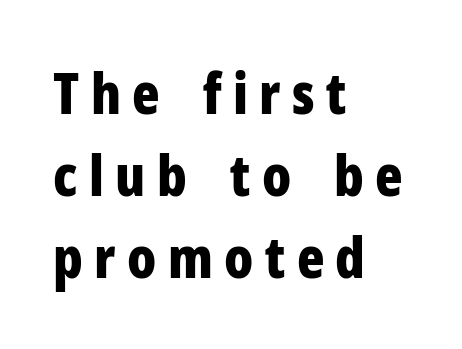
Q: Is the text bold? A: Yes.
Q: Is the text italic (slanted)? A: No, it is upright.
Q: Is the typeface a serif or a sans-serif typeface? A: Sans-serif.
Q: Is the text underlined? A: No.
Q: How is the paragraph aligned? A: Left-aligned.
Q: Is the spacing between letters normal or unusually wide? A: Unusually wide.
Q: Is the spacing between lines tight, normal or loose? A: Normal.
Q: Width (condensed, normal, or wide)? A: Condensed.
Q: Stroke contrast? A: Low.
Q: x-height? A: Medium.
Q: Monospaced? A: No.
